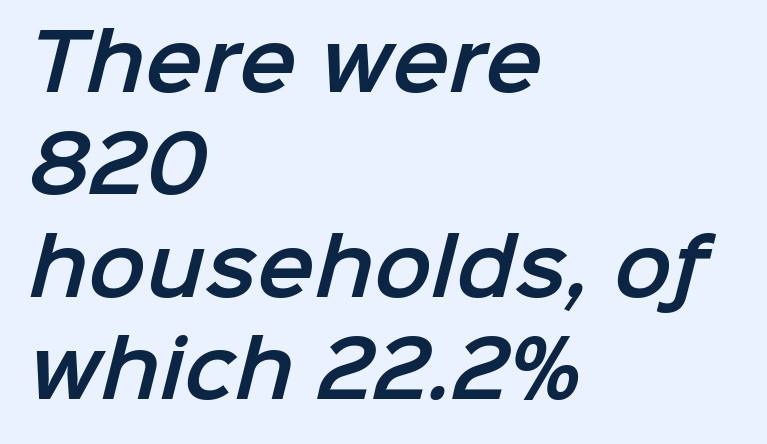
{"serif": "no", "width": "normal", "stroke_contrast": "low", "x_height": "medium", "monospaced": "no", "underline": "no", "align": "left", "line_spacing": "normal", "line_spacing_ratio": 1.33, "letter_spacing": "normal", "letter_spacing_em": 0.0, "glyph_px": 77}
